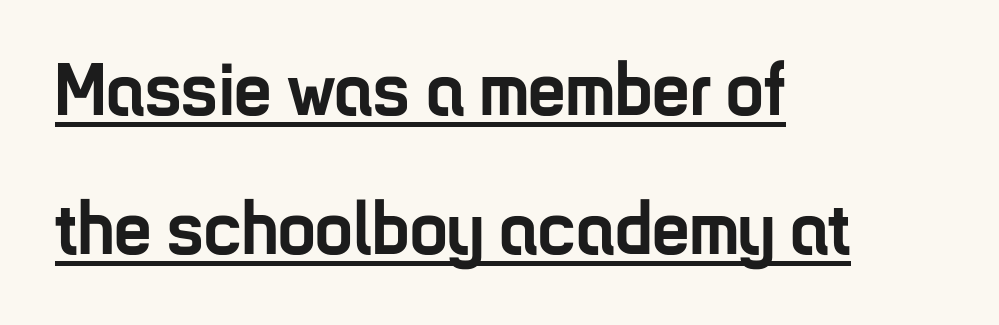
Has an underline been added? It has. A full-strength bold gives these letters their thick strokes. No italicization has been applied; the sample stays upright. These lines are set flush left with a ragged right edge. Are there feet on the stems? There aren't — it's a sans. These lines are rendered in a variable-pitch font.
